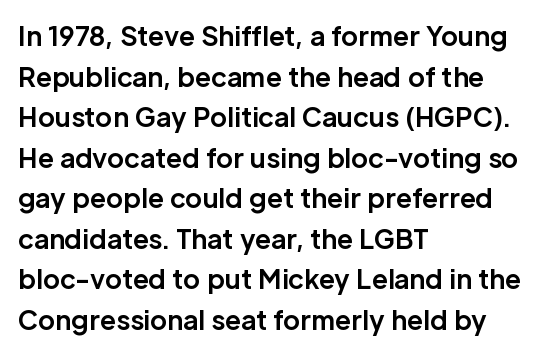
The image shows 26 px bold type, upright; set left-aligned, normal line spacing (1.56x), normal letter spacing, not underlined.
